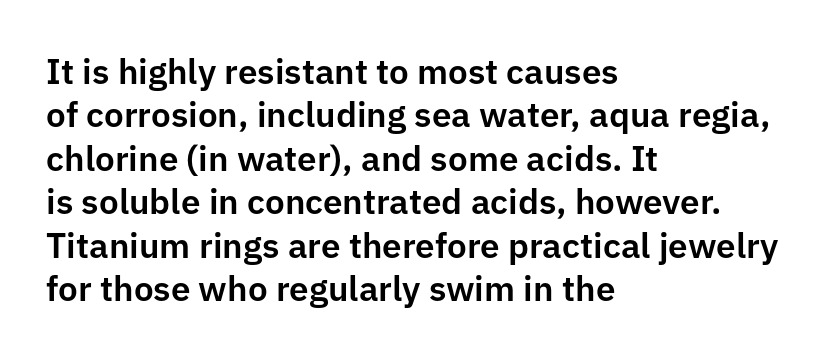
{"serif": "no", "italic": "no", "width": "normal", "stroke_contrast": "low", "x_height": "medium", "monospaced": "no", "underline": "no", "align": "left", "line_spacing_ratio": 1.24, "letter_spacing": "normal", "letter_spacing_em": 0.0, "glyph_px": 35}
